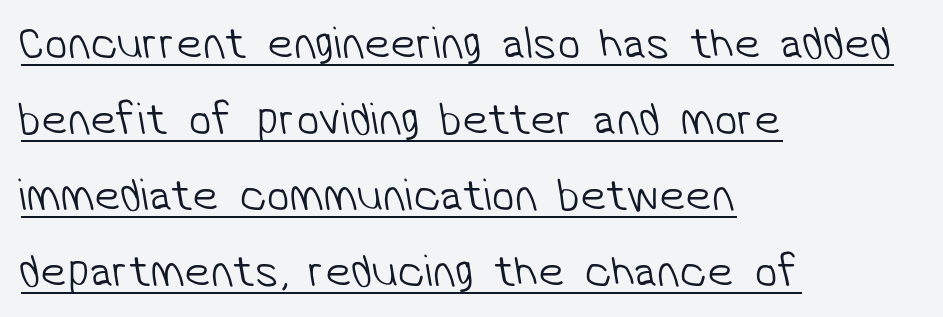
{"serif": "no", "bold": "no", "weight": "light", "width": "normal", "stroke_contrast": "low", "x_height": "medium", "monospaced": "no", "underline": "yes", "align": "left", "line_spacing": "normal", "line_spacing_ratio": 1.65, "letter_spacing": "normal", "letter_spacing_em": 0.0, "glyph_px": 46}
